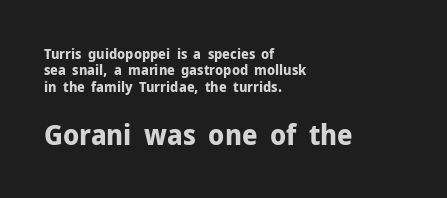
The image shows 28 px bold sans-serif type, upright; set left-aligned, line spacing 1.17x, normal letter spacing, not underlined; the second (bottom) block is 2.0x larger; low stroke contrast and a medium x-height.
